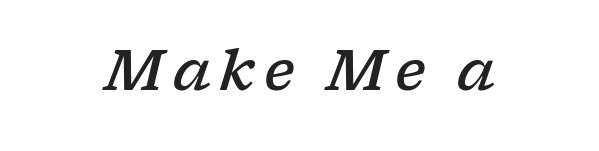
Q: Is the text bold? A: Semi-bold.
Q: Is the text italic (slanted)? A: Yes, it leans right by about 17 degrees.
Q: Is the typeface a serif or a sans-serif typeface? A: Serif.
Q: Is the text underlined? A: No.
Q: Width (condensed, normal, or wide)? A: Wide.
Q: Stroke contrast? A: Low.
Q: x-height? A: Medium.
Q: Monospaced? A: No.
